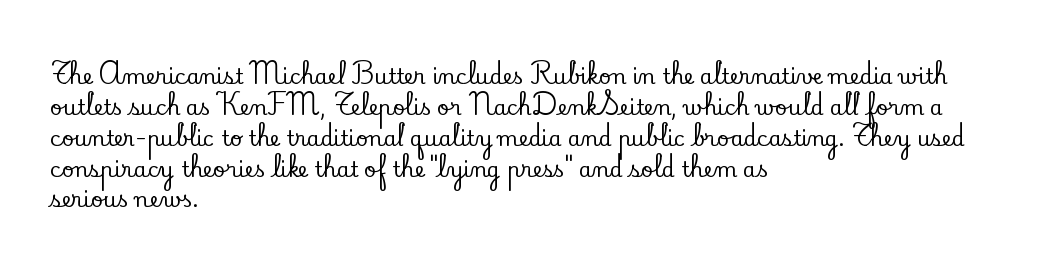
The image shows 21 px text type, upright; set left-aligned, normal line spacing (1.47x), normal letter spacing, not underlined.
